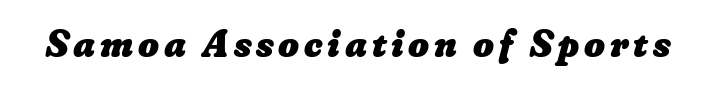
Do the characters align in a grid? No, the font is proportional. The words here are not underlined. There's an unmistakable incline to the writing here. Pretty heavy lettering here — definitely bold.
